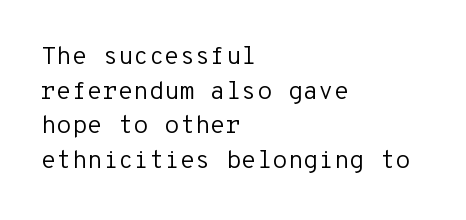
The image shows 25 px text type, upright; set left-aligned, normal line spacing (1.39x), normal letter spacing, not underlined.
